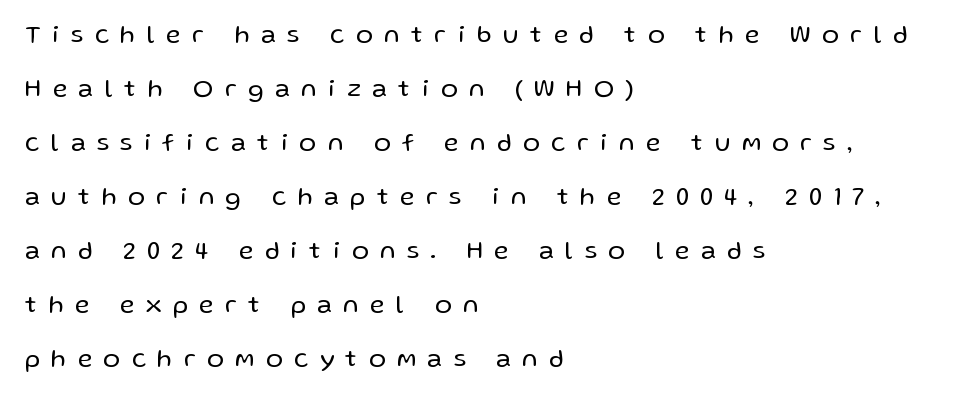
The image shows 25 px text type, upright; set left-aligned, loose line spacing (2.16x), unusually wide letter spacing (+0.47 em), not underlined.
